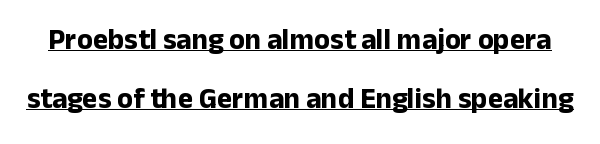
{"serif": "no", "italic": "no", "bold": "yes", "weight": "bold", "width": "normal", "stroke_contrast": "low", "x_height": "medium", "monospaced": "no", "underline": "yes", "line_spacing": "loose", "line_spacing_ratio": 2.02, "letter_spacing": "normal", "letter_spacing_em": 0.0, "glyph_px": 29}
